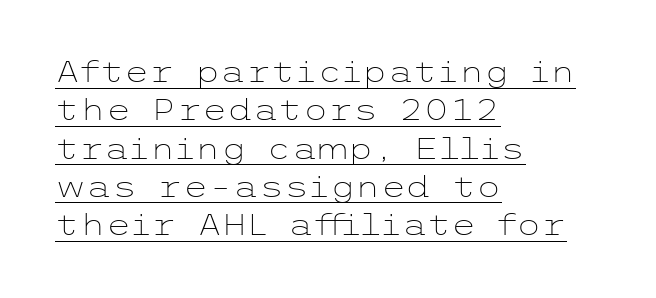
Q: Is the text bold? A: No.
Q: Is the text italic (slanted)? A: No, it is upright.
Q: Is the typeface a serif or a sans-serif typeface? A: Sans-serif.
Q: Is the text underlined? A: Yes.
Q: How is the paragraph aligned? A: Left-aligned.
Q: Is the spacing between letters normal or unusually wide? A: Normal.
Q: Is the spacing between lines tight, normal or loose? A: Normal.
Q: Width (condensed, normal, or wide)? A: Wide.
Q: Stroke contrast? A: Low.
Q: x-height? A: Medium.
